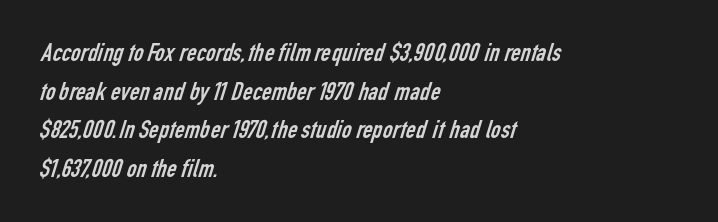
The image shows 27 px text type; set left-aligned, normal line spacing (1.43x), normal letter spacing, not underlined.
